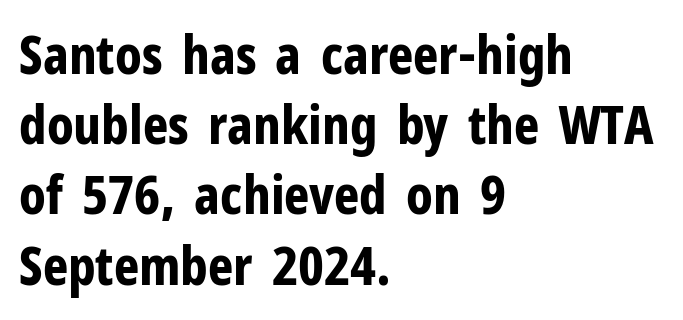
{"serif": "no", "italic": "no", "bold": "yes", "weight": "bold", "width": "condensed", "stroke_contrast": "low", "x_height": "medium", "monospaced": "no", "underline": "no", "align": "left", "line_spacing": "normal", "line_spacing_ratio": 1.3, "letter_spacing": "normal", "letter_spacing_em": 0.0, "glyph_px": 54}
